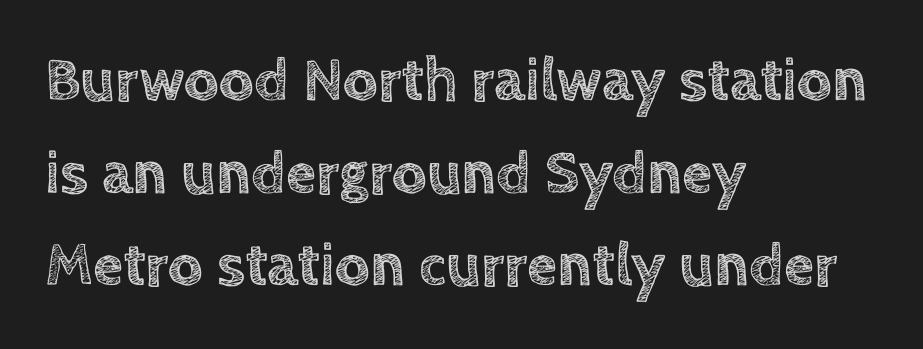
This block has exactly the height ordinary leading produces. When letters stand straight like this, we call the style roman or upright. The passage shown is not underscored anywhere. These lines are rendered in a variable-pitch font. The compositor pushed each line to the left boundary. This sample uses plain, unmodified letter spacing.
